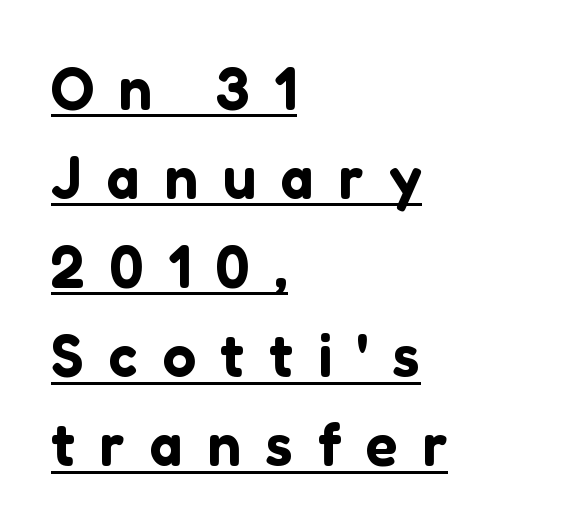
{"serif": "no", "italic": "no", "width": "normal", "stroke_contrast": "low", "x_height": "medium", "monospaced": "no", "underline": "yes", "align": "left", "line_spacing": "normal", "line_spacing_ratio": 1.51, "letter_spacing": "wide", "letter_spacing_em": 0.42, "glyph_px": 59}
